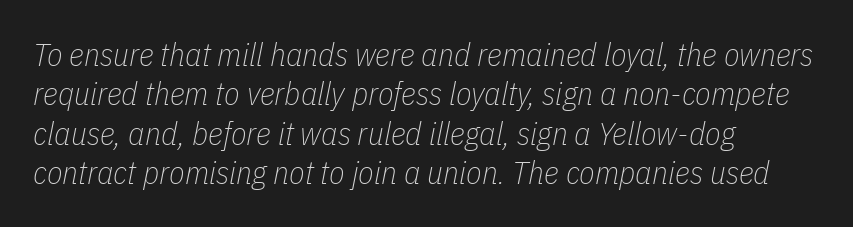
The image shows 32 px thin, condensed type, italic (leaning right); set left-aligned, line spacing 1.23x, normal letter spacing, not underlined; low stroke contrast and a medium x-height.
